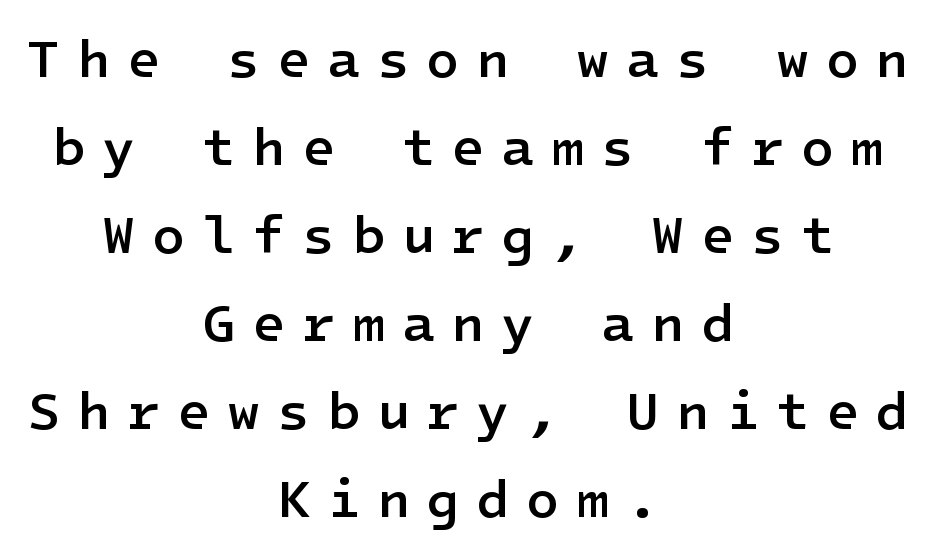
{"serif": "no", "italic": "no", "bold": "semi", "weight": "semibold", "width": "normal", "stroke_contrast": "low", "x_height": "medium", "underline": "no", "align": "center", "line_spacing": "normal", "line_spacing_ratio": 1.63, "letter_spacing": "wide", "letter_spacing_em": 0.31, "glyph_px": 54}
